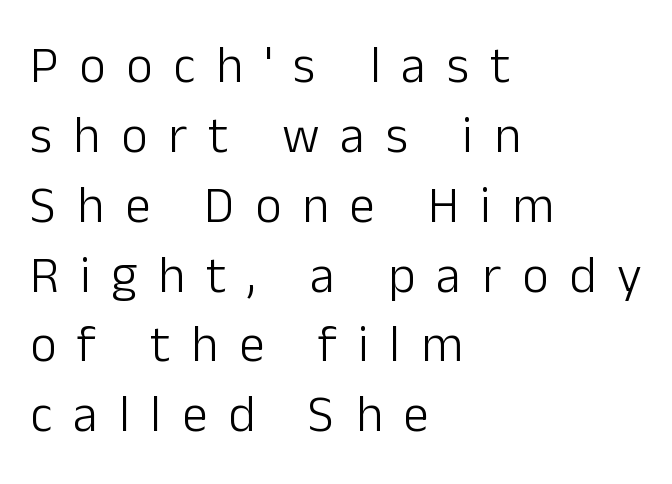
{"serif": "no", "italic": "no", "bold": "no", "weight": "light", "width": "normal", "stroke_contrast": "low", "x_height": "medium", "monospaced": "no", "underline": "no", "align": "left", "line_spacing": "normal", "line_spacing_ratio": 1.37, "letter_spacing": "wide", "letter_spacing_em": 0.41, "glyph_px": 51}
